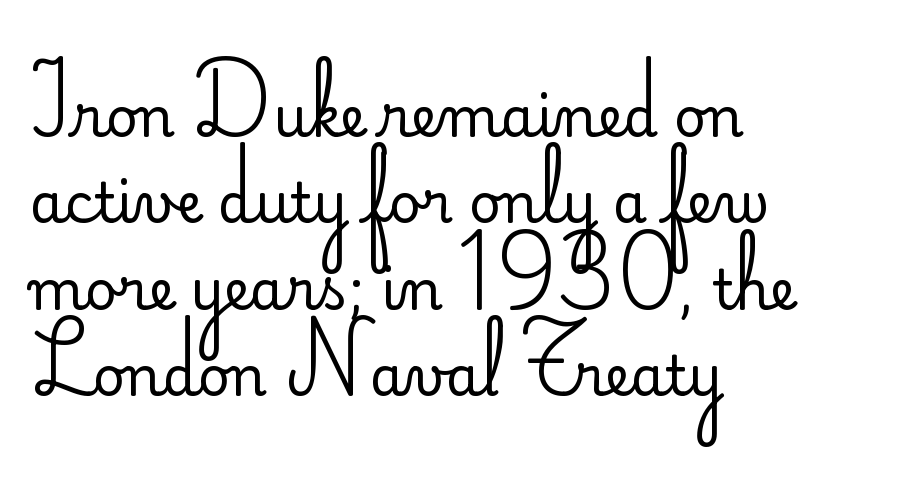
{"serif": "no", "italic": "no", "bold": "no", "weight": "regular", "width": "normal", "stroke_contrast": "low", "x_height": "small", "monospaced": "no", "underline": "no", "align": "left", "line_spacing": "normal", "line_spacing_ratio": 1.57, "letter_spacing": "normal", "letter_spacing_em": 0.0, "glyph_px": 55}
